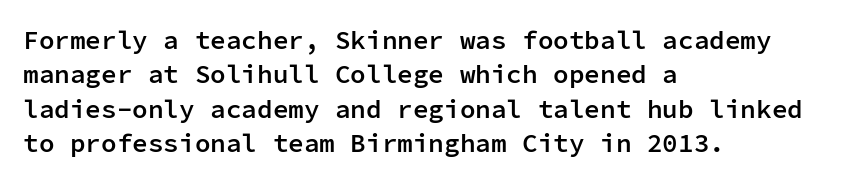
{"italic": "no", "bold": "semi", "underline": "no", "align": "left", "line_spacing": "normal", "line_spacing_ratio": 1.32, "letter_spacing": "normal", "letter_spacing_em": 0.0, "glyph_px": 26}
